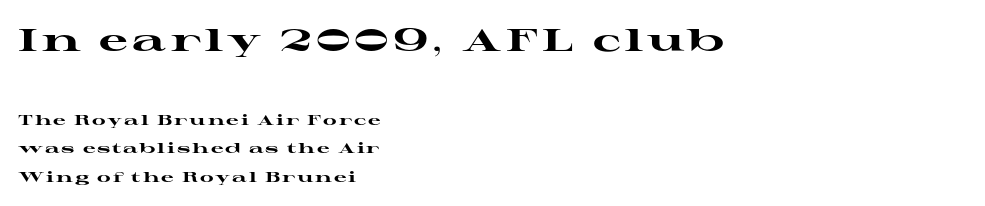
Serifs: yes, visible at the terminals of the letterforms. A classic flush-left, rag-right setting is used for this passage. Is the lower block the larger one? No — the upper block carries the bigger type. The specimen reads as upright at a glance. Strokes here are thick enough to call this a true bold.
